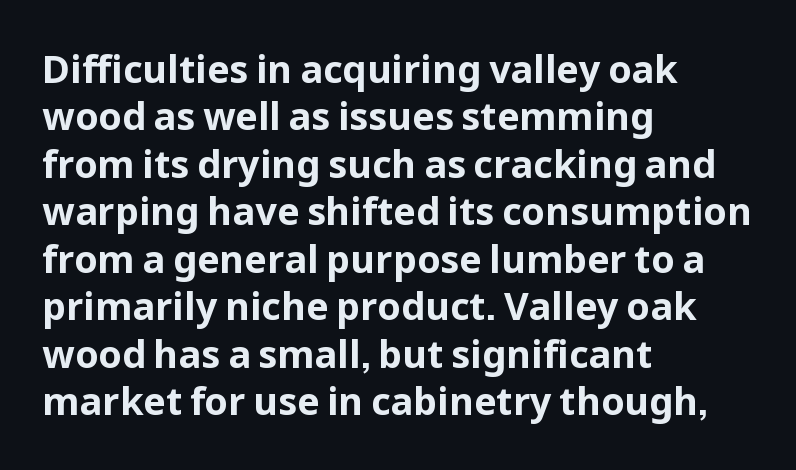
The image shows 38 px bold sans-serif type, upright; set left-aligned, normal line spacing (1.25x), normal letter spacing, not underlined; low stroke contrast and a medium x-height.
